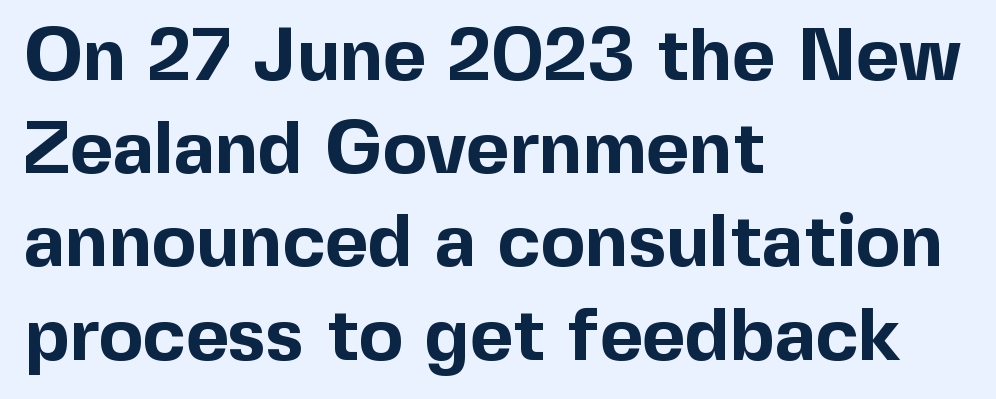
This sample uses a sans-serif face. In terms of leading, this rendering sits right in the middle. The passage is arranged the way most books set body copy — flush left. The type is set solid horizontally, with unmodified tracking.
